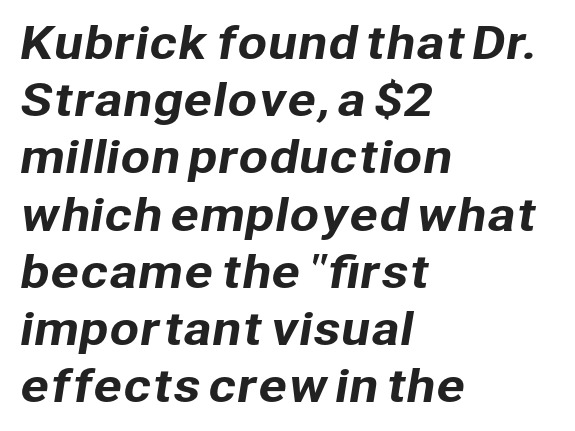
Q: Is the typeface a serif or a sans-serif typeface? A: Sans-serif.
Q: Is the text underlined? A: No.
Q: How is the paragraph aligned? A: Left-aligned.
Q: Is the spacing between letters normal or unusually wide? A: Normal.
Q: Is the spacing between lines tight, normal or loose? A: Normal.
Q: Width (condensed, normal, or wide)? A: Normal.
Q: Stroke contrast? A: Low.
Q: x-height? A: Medium.
Q: Monospaced? A: No.
